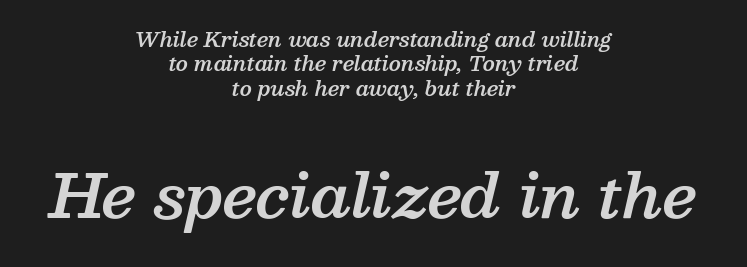
{"serif": "yes", "italic": "yes", "lean": "right", "slant_degrees": 13, "bold": "semi", "weight": "semibold", "width": "normal", "stroke_contrast": "medium", "x_height": "medium", "monospaced": "no", "underline": "no", "align": "center", "line_spacing_ratio": 1.22, "letter_spacing": "normal", "letter_spacing_em": 0.0, "larger_block": "second", "size_ratio": 3.0, "glyph_px": 60}
